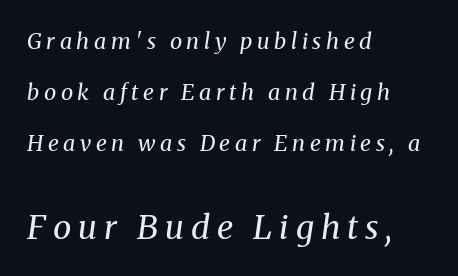
In terms of letterform style, serifs are clearly present. Horizontal bands of white between lines are thick stripes. This is oblique type, the kind used for emphasis or titles. Loose tracking; the words dissolve into strings of separated letters. In this sample the second text group is rendered at the bigger scale. A student would call this left alignment; a typographer would say flush left, rag right.
